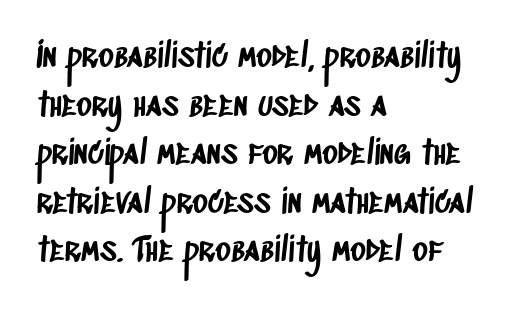
{"serif": "no", "width": "condensed", "stroke_contrast": "low", "x_height": "large", "monospaced": "no", "underline": "no", "align": "left", "line_spacing": "normal", "line_spacing_ratio": 1.47, "letter_spacing": "normal", "letter_spacing_em": 0.0, "glyph_px": 33}
